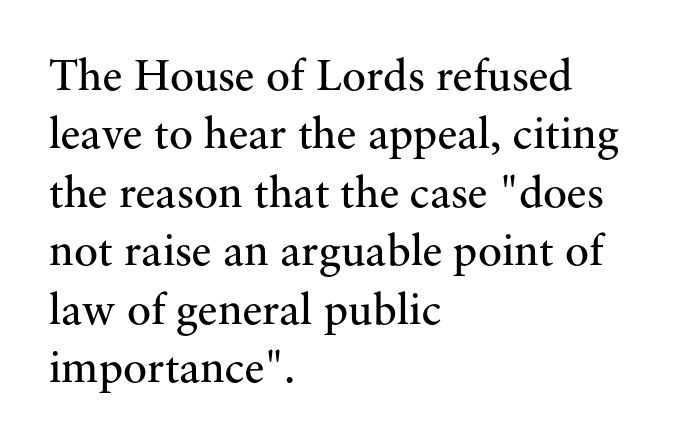
The image shows 45 px regular-weight serif type, upright; set left-aligned, normal line spacing (1.3x), normal letter spacing, not underlined; medium stroke contrast and a small x-height.
